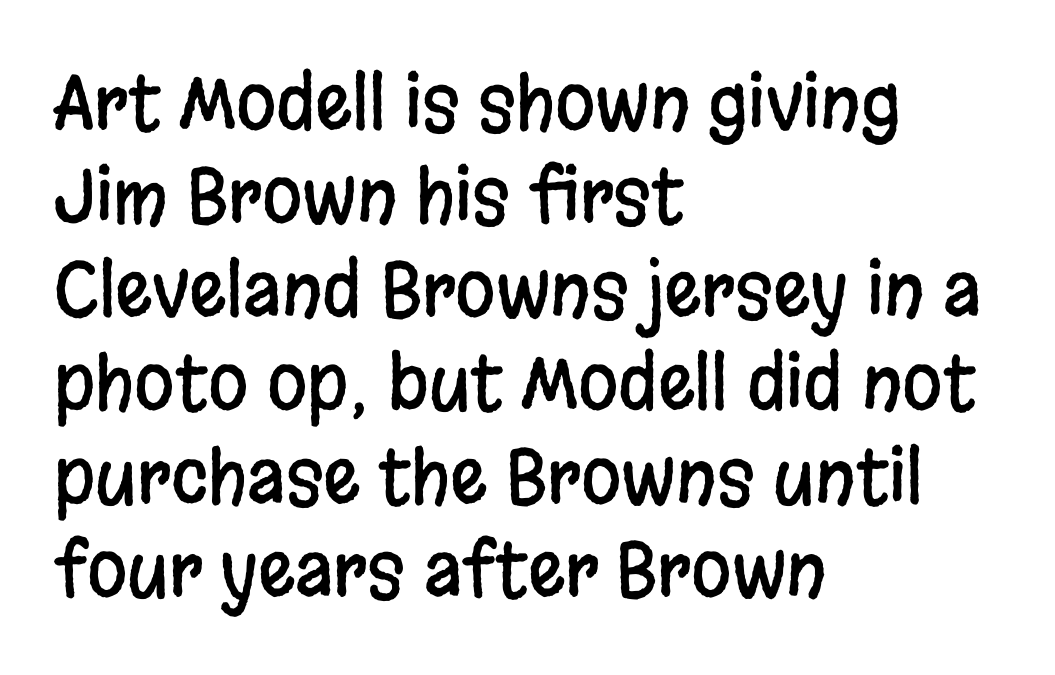
The image shows 73 px condensed sans-serif type, upright; set left-aligned, normal line spacing (1.28x), normal letter spacing, not underlined; low stroke contrast and a large x-height.
